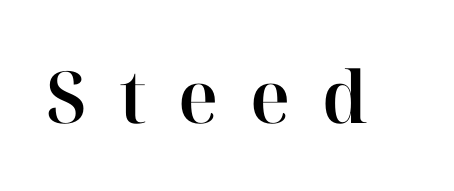
Q: Is the text italic (slanted)? A: No, it is upright.
Q: Is the typeface a serif or a sans-serif typeface? A: Serif.
Q: Is the text underlined? A: No.
Q: Is the spacing between letters normal or unusually wide? A: Unusually wide.
Q: Width (condensed, normal, or wide)? A: Normal.
Q: Stroke contrast? A: High.
Q: x-height? A: Medium.
Q: Monospaced? A: No.
